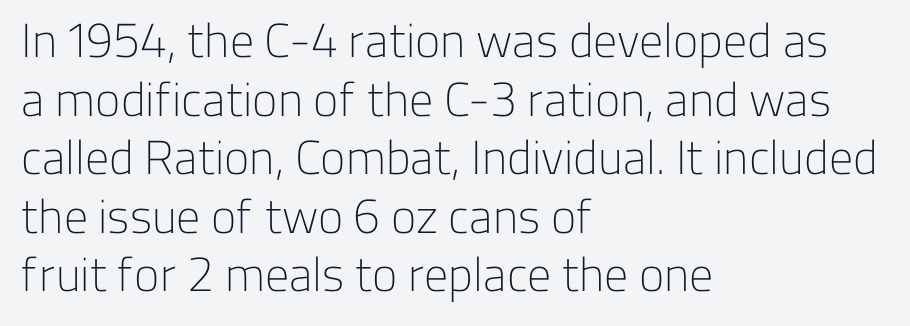
Short note: letters normally spaced. The passage shown is not bold in any degree. Looks like regular typesetting: each glyph gets only the width it needs. A typesetter would label this face a sans.
